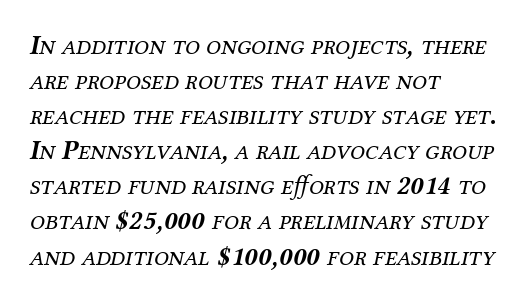
The image shows 27 px text type, italic (leaning right); set left-aligned, normal line spacing (1.3x), normal letter spacing, not underlined.
